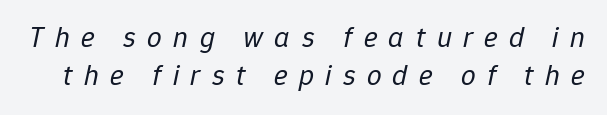
Q: Is the text bold? A: No.
Q: Is the text italic (slanted)? A: Yes, it leans right by about 12 degrees.
Q: Is the text underlined? A: No.
Q: Is the spacing between letters normal or unusually wide? A: Unusually wide.
Q: Is the spacing between lines tight, normal or loose? A: Normal.
Q: Width (condensed, normal, or wide)? A: Normal.
Q: Stroke contrast? A: Low.
Q: x-height? A: Medium.
Q: Monospaced? A: No.
